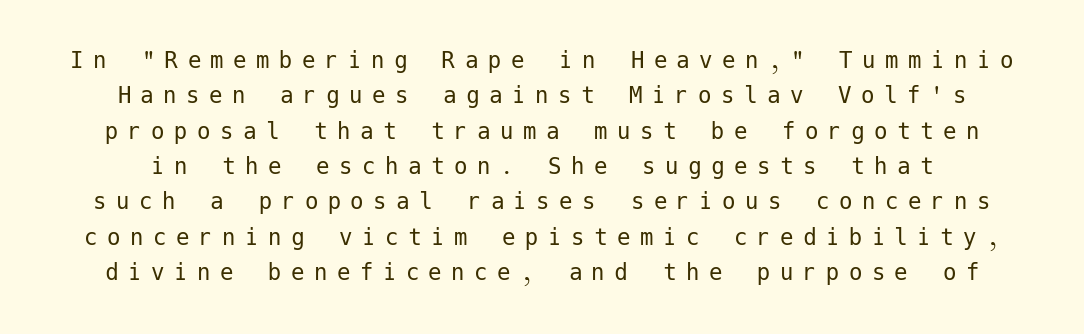
{"italic": "no", "bold": "no", "underline": "no", "line_spacing": "normal", "line_spacing_ratio": 1.31, "letter_spacing": "wide", "letter_spacing_em": 0.35, "glyph_px": 27}
